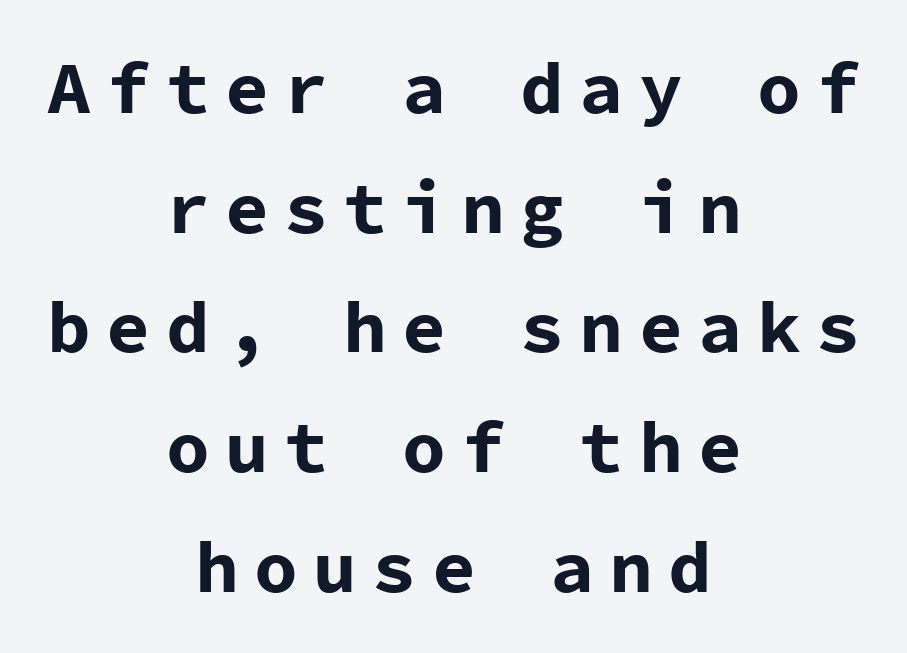
{"serif": "no", "italic": "no", "bold": "yes", "weight": "bold", "width": "normal", "stroke_contrast": "low", "x_height": "medium", "monospaced": "yes", "underline": "no", "align": "center", "line_spacing": "normal", "line_spacing_ratio": 1.64, "letter_spacing": "wide", "letter_spacing_em": 0.21, "glyph_px": 73}
